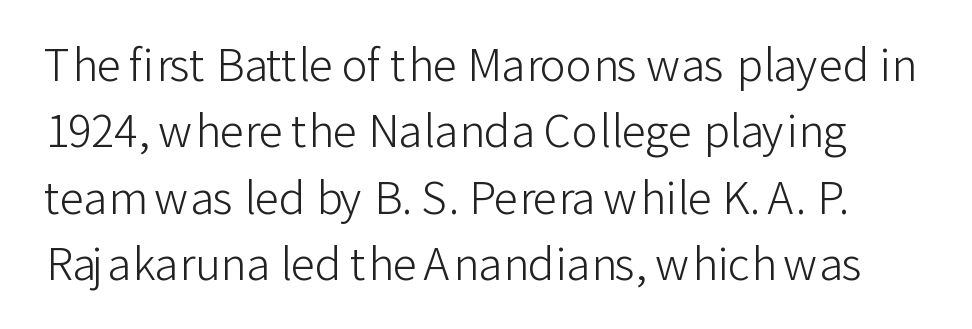
In terms of leading, this rendering sits right in the middle. A quiet, ordinary-to-light weight characterises the typeface. Typographically, this falls in the sans-serif category. The words here are not underlined. If you drew a line through each stem, it would be perfectly vertical.
